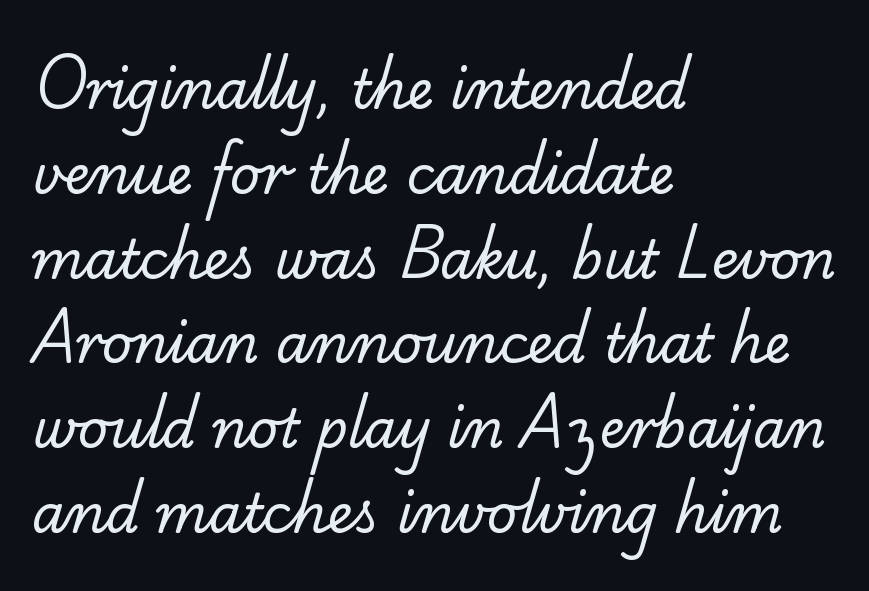
Note the varied advance widths — an 'i' is clearly narrower than an 'm'. This sample is left-justified, so line endings fall wherever the words run out. The foot of each line stays bare and open.
